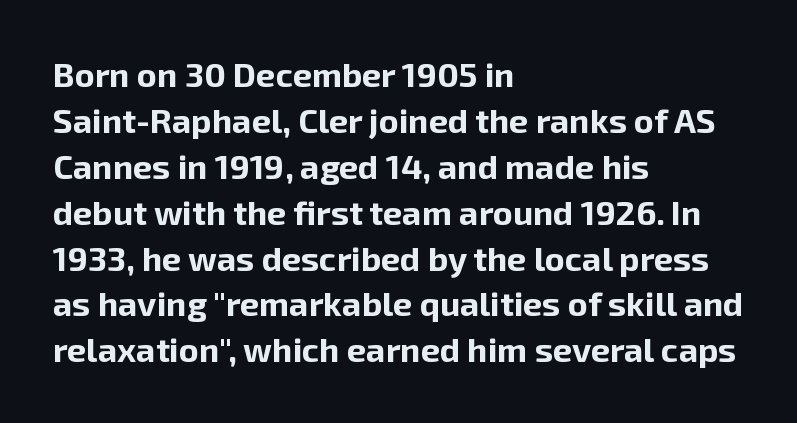
{"serif": "no", "italic": "no", "bold": "yes", "weight": "bold", "width": "normal", "stroke_contrast": "low", "x_height": "medium", "monospaced": "no", "underline": "no", "align": "left", "line_spacing": "normal", "line_spacing_ratio": 1.35, "letter_spacing": "normal", "letter_spacing_em": 0.0, "glyph_px": 34}
